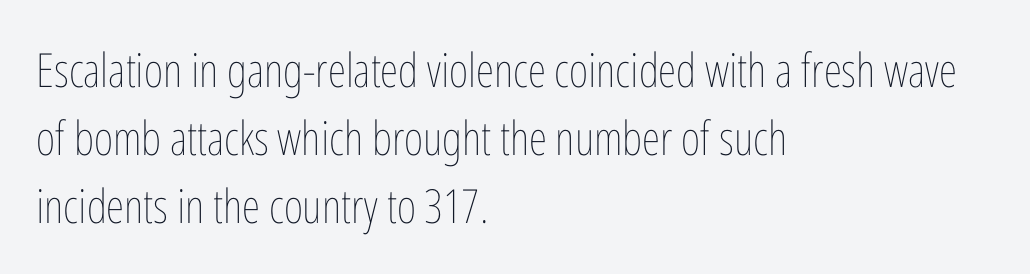
Q: Is the text bold? A: No.
Q: Is the text italic (slanted)? A: No, it is upright.
Q: Is the text underlined? A: No.
Q: How is the paragraph aligned? A: Left-aligned.
Q: Is the spacing between letters normal or unusually wide? A: Normal.
Q: Is the spacing between lines tight, normal or loose? A: Normal.
Q: Width (condensed, normal, or wide)? A: Condensed.
Q: Stroke contrast? A: Low.
Q: x-height? A: Medium.
Q: Monospaced? A: No.
